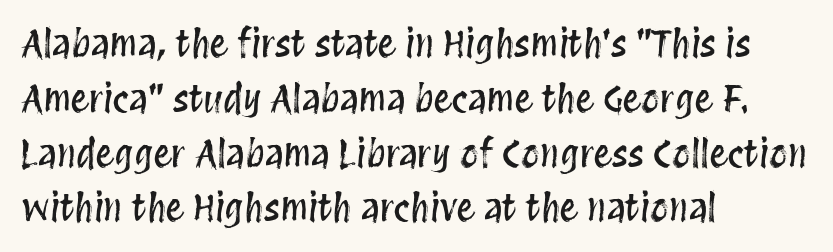
The image shows 37 px condensed type, upright; set left-aligned, normal line spacing (1.48x), normal letter spacing, not underlined; medium stroke contrast and a large x-height.
